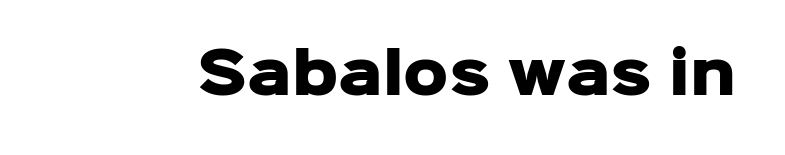
{"serif": "no", "italic": "no", "bold": "yes", "weight": "heavy", "width": "normal", "stroke_contrast": "low", "x_height": "medium", "monospaced": "no", "underline": "no", "letter_spacing": "normal", "letter_spacing_em": 0.0, "glyph_px": 56}
